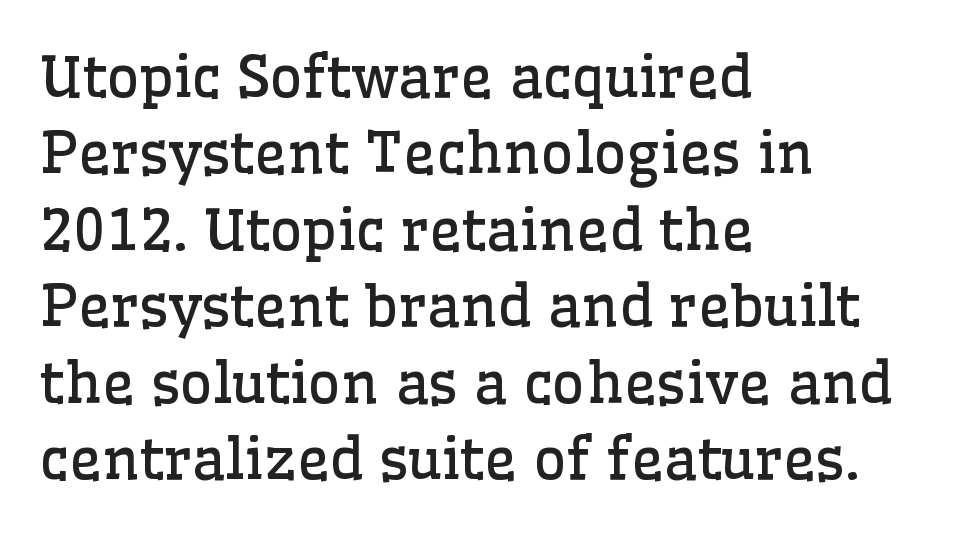
The image shows 57 px regular-weight serif type, upright; set left-aligned, normal line spacing (1.34x), normal letter spacing, not underlined; low stroke contrast and a medium x-height.
